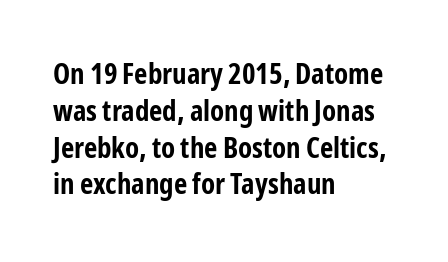
Q: Is the text bold? A: Yes.
Q: Is the text italic (slanted)? A: No, it is upright.
Q: Is the typeface a serif or a sans-serif typeface? A: Sans-serif.
Q: Is the text underlined? A: No.
Q: How is the paragraph aligned? A: Left-aligned.
Q: Is the spacing between letters normal or unusually wide? A: Normal.
Q: Is the spacing between lines tight, normal or loose? A: Normal.
Q: Width (condensed, normal, or wide)? A: Condensed.
Q: Stroke contrast? A: Low.
Q: x-height? A: Medium.
Q: Monospaced? A: No.
